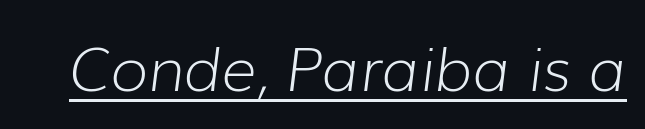
An italicized treatment has been applied to the whole sample. Weight: regular or lighter. These characters rest on top of a visible drawn line. Standard letterfit; no display-style spreading of the glyphs. These lines are rendered in a variable-pitch font.
